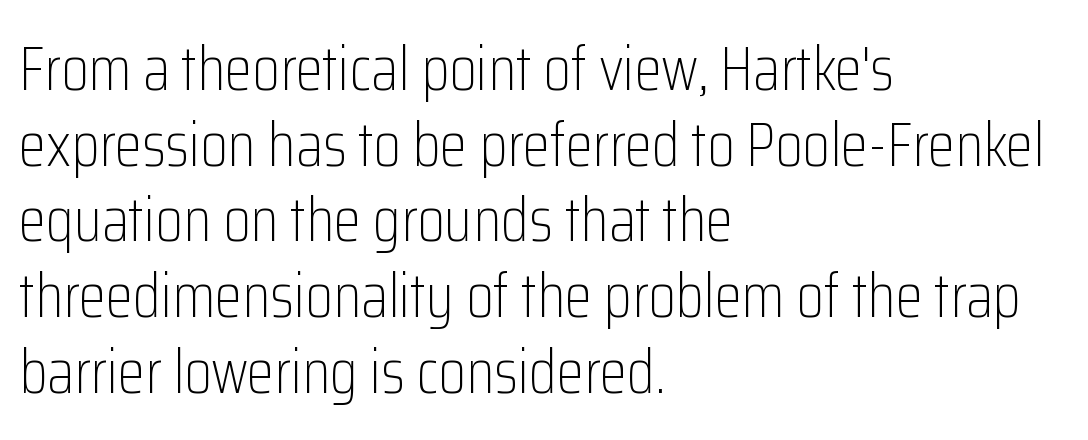
Heaviness? Minimal to ordinary, like unemphasized prose. Italic: no, the glyphs are upright roman. This is sans-serif lettering, the kind often seen on screens and signage. Check the space under the baseline: it is left empty. Where is the straight margin? On the left.
